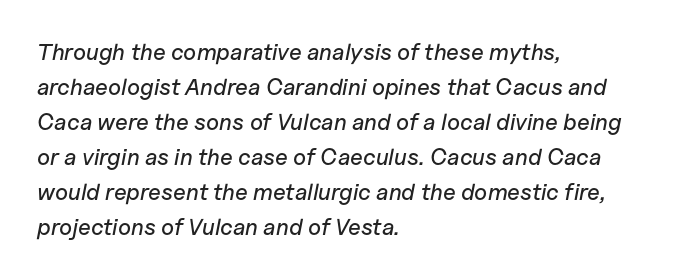
Q: Is the text italic (slanted)? A: Yes, it leans right by about 11 degrees.
Q: Is the text underlined? A: No.
Q: How is the paragraph aligned? A: Left-aligned.
Q: Is the spacing between letters normal or unusually wide? A: Normal.
Q: Is the spacing between lines tight, normal or loose? A: Normal.
